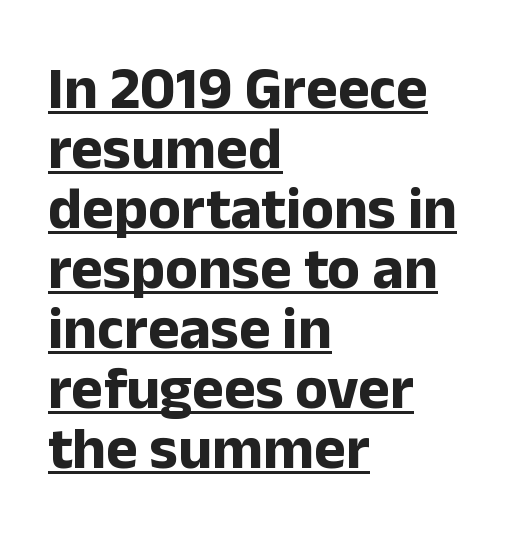
The image shows 60 px bold sans-serif type, upright; set left-aligned, tight line spacing (1.0x), normal letter spacing, underlined; low stroke contrast and a medium x-height.
